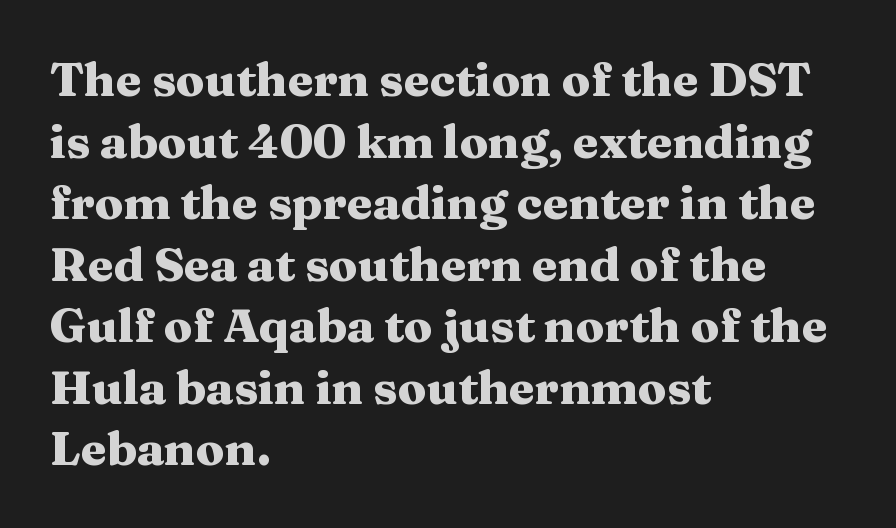
{"serif": "yes", "italic": "no", "bold": "yes", "weight": "heavy", "width": "wide", "stroke_contrast": "medium", "x_height": "medium", "monospaced": "no", "underline": "no", "align": "left", "line_spacing": "normal", "line_spacing_ratio": 1.31, "letter_spacing": "normal", "letter_spacing_em": 0.0, "glyph_px": 47}
